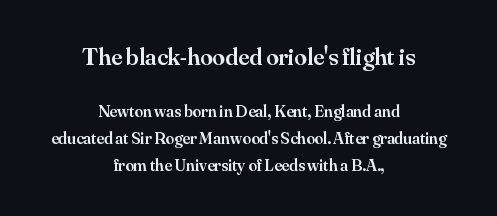
Regarding leading, the lines here are spaced in the standard way. In CSS terms this would be text-align: center. The baseline area is clear. Typesetter's note — upper block bumped up in size, lower block left smaller. The letters stand straight up with perfectly vertical stems.
